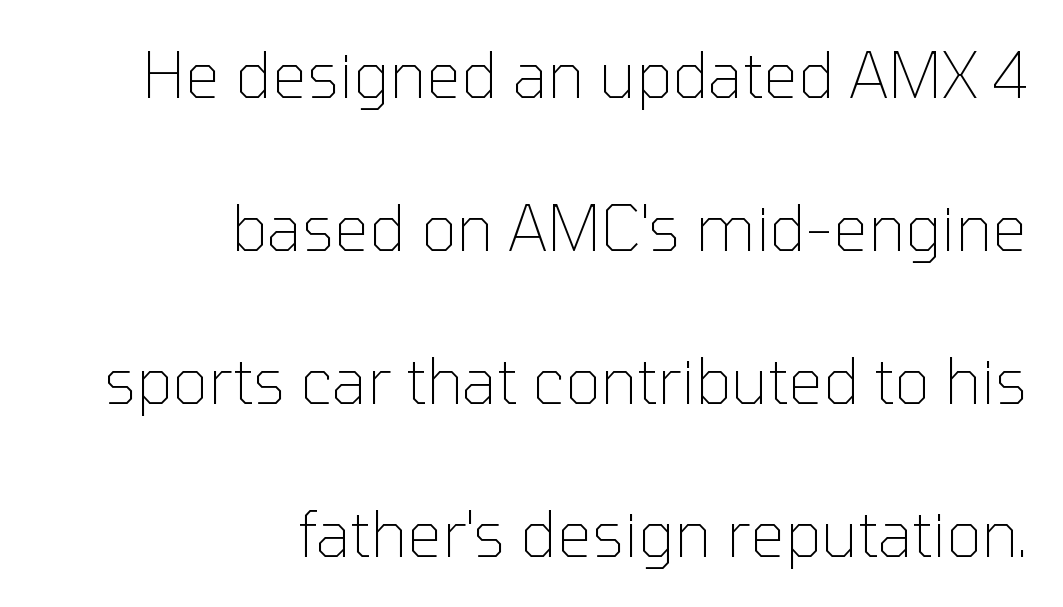
What stands out about the letter spacing? Nothing — it is the standard amount. Is this a fixed-width face? No — the glyphs have proportional, varying widths. Is this a heavy cut? Hardly; it is regular or lighter. In CSS terms this would be text-align: right. If you measured baseline to baseline, you'd find a long distance. Just letters on the line, the space beneath them empty.
